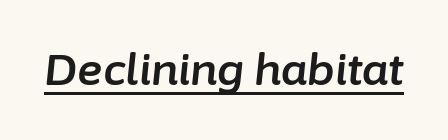
When letters slant like this, we call the style italic. The tracking reads as untouched default to a designer's eye. Here the designer chose a conventional face with non-uniform glyph widths. Has an underline been added? It has.
